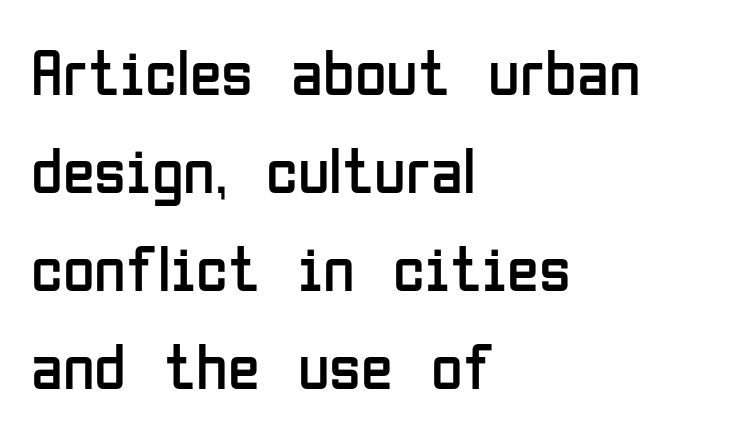
{"serif": "no", "italic": "no", "bold": "no", "weight": "regular", "width": "condensed", "stroke_contrast": "low", "x_height": "medium", "monospaced": "no", "underline": "no", "align": "left", "line_spacing": "normal", "line_spacing_ratio": 1.51, "letter_spacing": "normal", "letter_spacing_em": 0.0, "glyph_px": 65}
